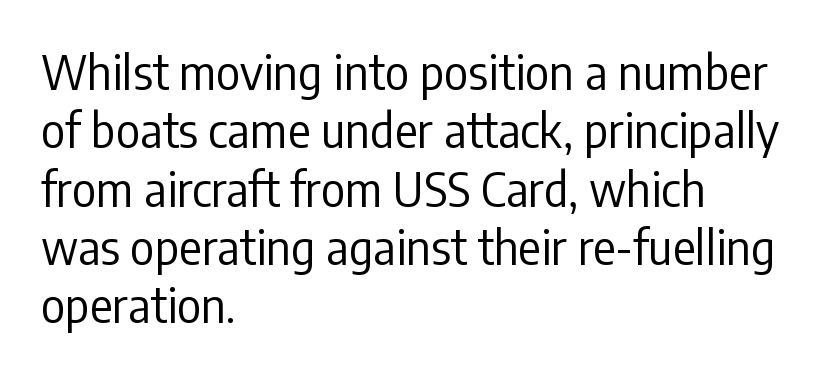
{"serif": "no", "italic": "no", "bold": "no", "weight": "regular", "width": "condensed", "stroke_contrast": "low", "x_height": "medium", "monospaced": "no", "underline": "no", "align": "left", "line_spacing_ratio": 1.24, "letter_spacing": "normal", "letter_spacing_em": 0.0, "glyph_px": 47}
